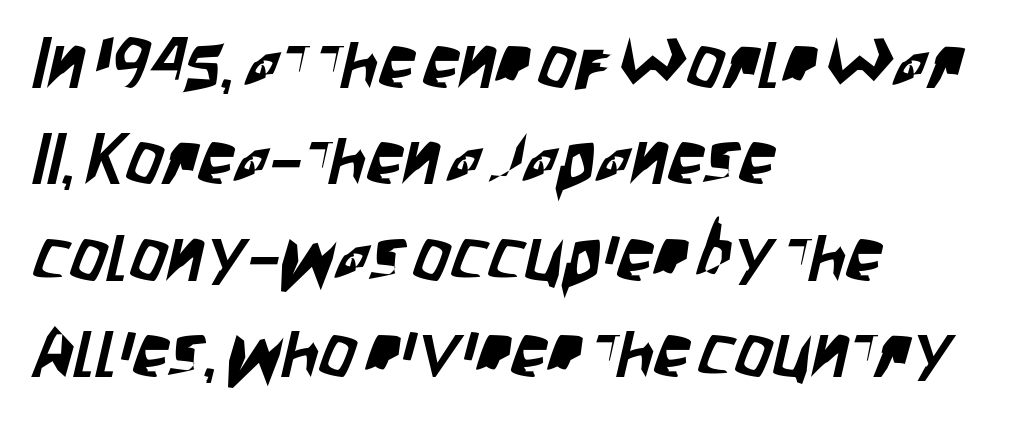
The horizontal fit of the characters is conventional and even. Clear beneath every line of the passage. Teacher's note: observe the even left margin — that is flush-left alignment. This block has exactly the height ordinary leading produces.
